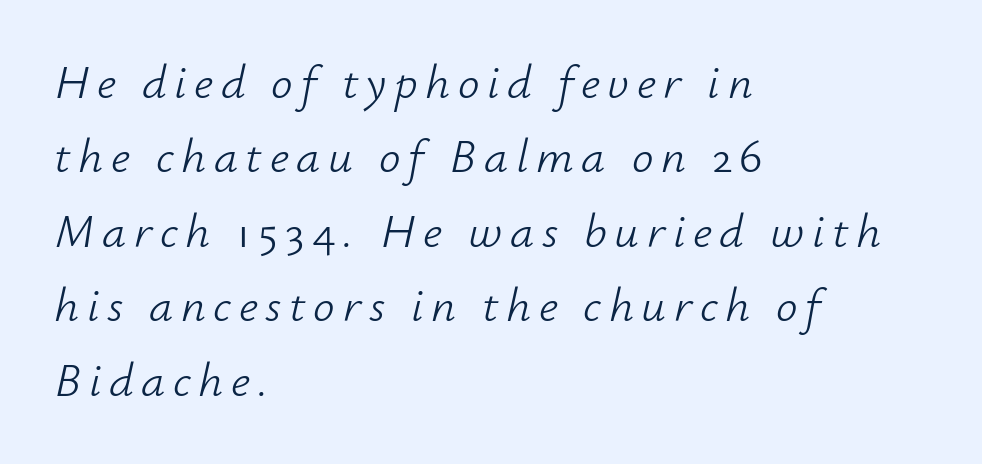
The image shows 48 px light type, italic (leaning right); set left-aligned, normal line spacing (1.55x), not underlined; low stroke contrast and a small x-height.
